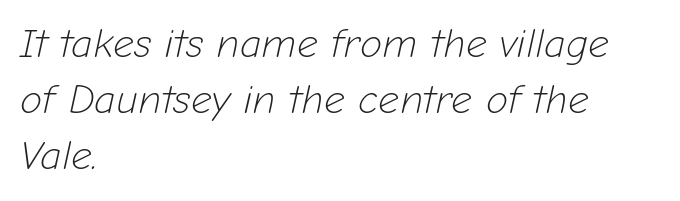
The image shows 41 px light type, italic (leaning right); set left-aligned, normal line spacing (1.37x), normal letter spacing, not underlined; low stroke contrast and a medium x-height.
